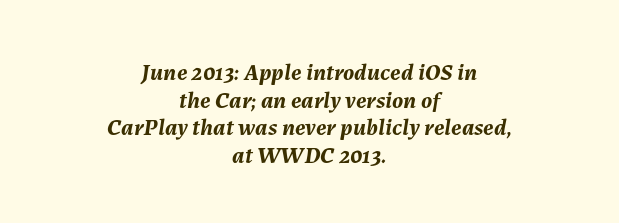
{"italic": "yes", "lean": "right", "slant_degrees": 7, "bold": "yes", "underline": "no", "align": "center", "line_spacing": "tight", "line_spacing_ratio": 1.15, "letter_spacing": "normal", "letter_spacing_em": 0.0, "glyph_px": 24}
